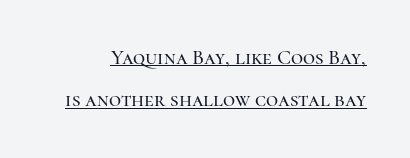
{"italic": "no", "underline": "yes", "line_spacing": "loose", "line_spacing_ratio": 2.02, "letter_spacing": "normal", "letter_spacing_em": 0.0, "glyph_px": 21}
